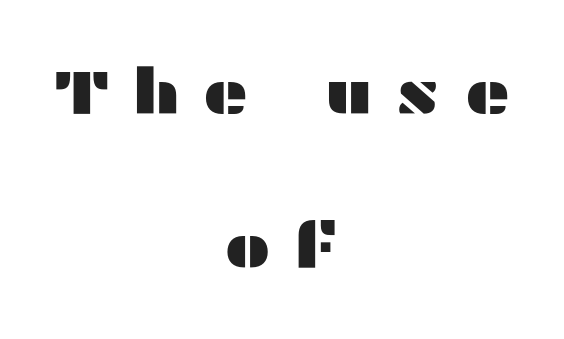
Q: Is the text italic (slanted)? A: No, it is upright.
Q: Is the typeface a serif or a sans-serif typeface? A: Sans-serif.
Q: Is the text underlined? A: No.
Q: How is the paragraph aligned? A: Centered.
Q: Is the spacing between letters normal or unusually wide? A: Unusually wide.
Q: Is the spacing between lines tight, normal or loose? A: Loose.
Q: Width (condensed, normal, or wide)? A: Wide.
Q: Stroke contrast? A: Medium.
Q: x-height? A: Medium.
Q: Monospaced? A: No.
